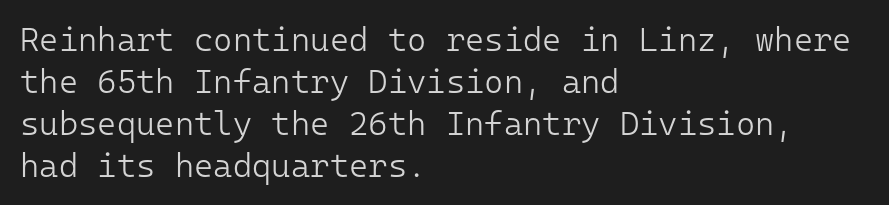
Q: Is the text bold? A: No.
Q: Is the text italic (slanted)? A: No, it is upright.
Q: Is the typeface a serif or a sans-serif typeface? A: Sans-serif.
Q: Is the text underlined? A: No.
Q: How is the paragraph aligned? A: Left-aligned.
Q: Is the spacing between letters normal or unusually wide? A: Normal.
Q: Is the spacing between lines tight, normal or loose? A: Normal.
Q: Width (condensed, normal, or wide)? A: Normal.
Q: Stroke contrast? A: Low.
Q: x-height? A: Medium.
Q: Monospaced? A: Yes.
